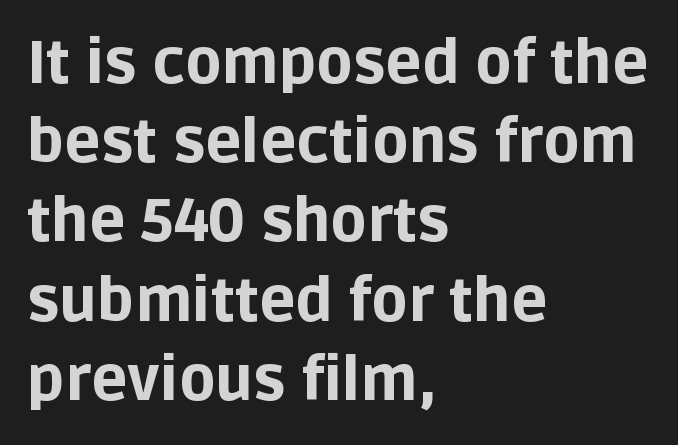
Q: Is the text bold? A: Yes.
Q: Is the text italic (slanted)? A: No, it is upright.
Q: Is the typeface a serif or a sans-serif typeface? A: Sans-serif.
Q: Is the text underlined? A: No.
Q: How is the paragraph aligned? A: Left-aligned.
Q: Is the spacing between letters normal or unusually wide? A: Normal.
Q: Is the spacing between lines tight, normal or loose? A: Normal.
Q: Width (condensed, normal, or wide)? A: Normal.
Q: Stroke contrast? A: Low.
Q: x-height? A: Large.
Q: Monospaced? A: No.
